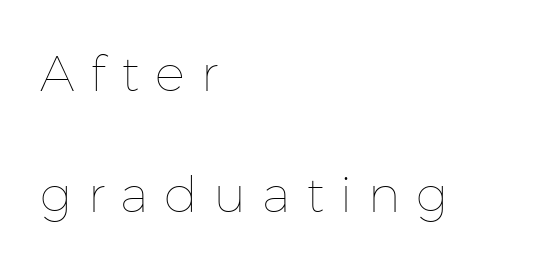
Q: Is the text bold? A: No.
Q: Is the text italic (slanted)? A: No, it is upright.
Q: Is the text underlined? A: No.
Q: How is the paragraph aligned? A: Left-aligned.
Q: Is the spacing between letters normal or unusually wide? A: Unusually wide.
Q: Is the spacing between lines tight, normal or loose? A: Loose.
Q: Width (condensed, normal, or wide)? A: Normal.
Q: Stroke contrast? A: Low.
Q: x-height? A: Medium.
Q: Monospaced? A: No.
